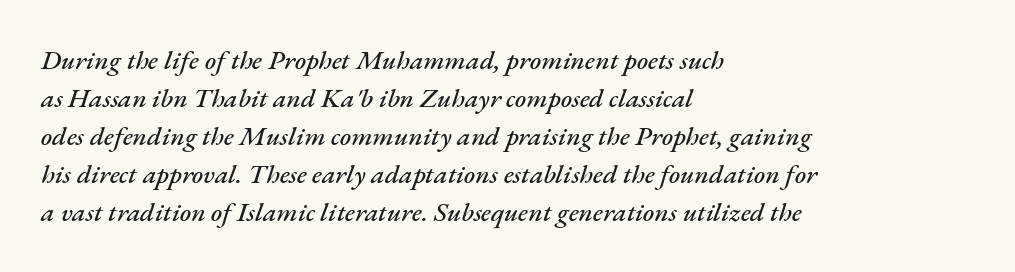
{"italic": "yes", "lean": "right", "slant_degrees": 17, "underline": "no", "align": "left", "line_spacing": "normal", "line_spacing_ratio": 1.41, "letter_spacing": "normal", "letter_spacing_em": 0.0, "glyph_px": 27}
